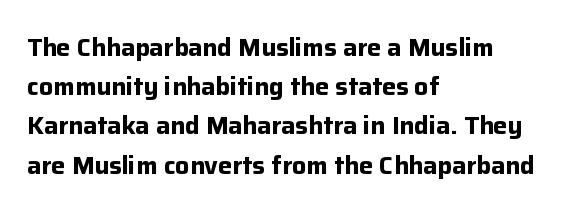
The image shows 25 px bold type, upright; set left-aligned, normal line spacing (1.57x), normal letter spacing, not underlined.
